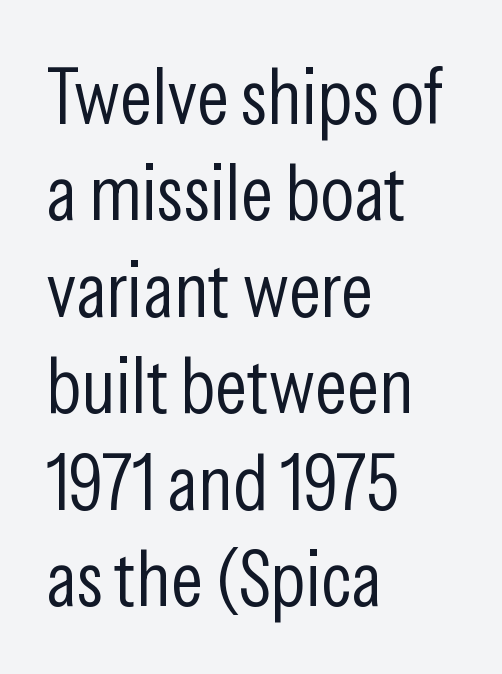
The gaps between neighbouring characters are ordinary and unremarkable. The weight tops out at a normal text grade. Check under the words: just untouched page. Italic? Not at all — the glyphs are vertical. Every row of glyphs begins at an identical x-position on the left.
